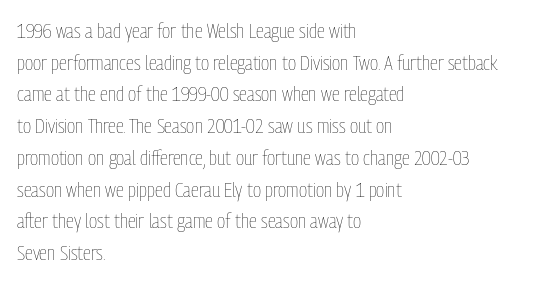
The image shows 21 px text type, upright; set left-aligned, normal line spacing (1.51x), normal letter spacing, not underlined.
